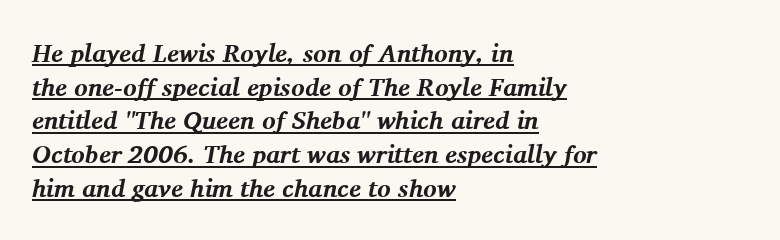
The axis of the letterforms is tilted away from vertical. Stroke thickness is high; the sample reads as a true bold. The rows are spaced the way most documents space them. Look at the tracking — it's just the regular setting, nothing added.
